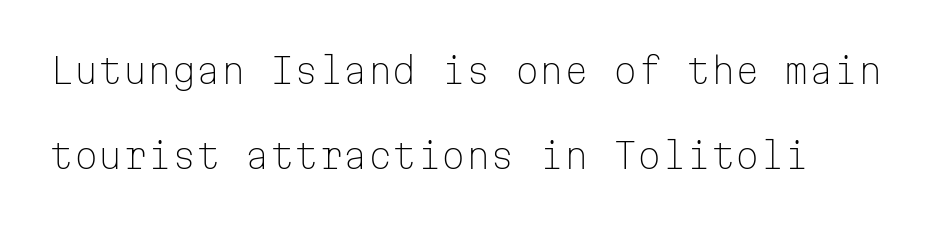
Students, note that the glyphs here touch the page at normal intervals. Monospaced: the letters line up in strict vertical columns. Layout note: lines flush left. Is the type heavy? It reads as light-to-regular instead. Underlining? Definitely not there. It's the straight-up-and-down kind of type.
